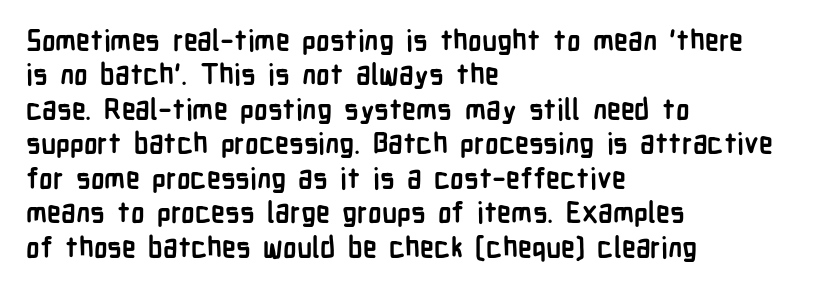
The image shows 28 px semibold, condensed sans-serif type, upright; set left-aligned, line spacing 1.23x, normal letter spacing, not underlined; low stroke contrast and a medium x-height.
